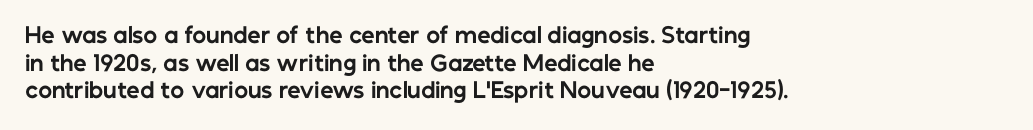
{"italic": "no", "bold": "yes", "underline": "no", "align": "left", "line_spacing": "normal", "line_spacing_ratio": 1.31, "letter_spacing": "normal", "letter_spacing_em": 0.0, "glyph_px": 21}
